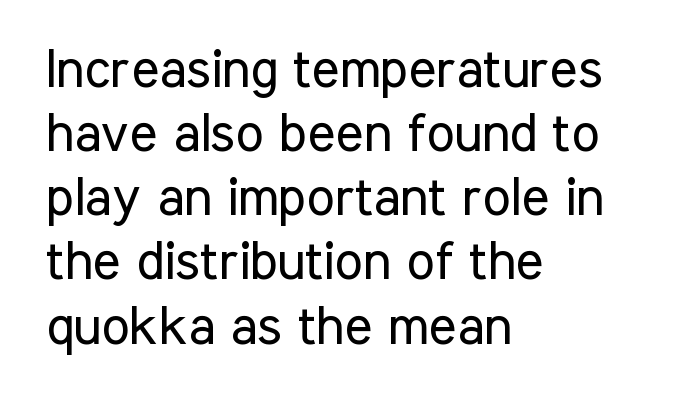
{"serif": "no", "italic": "no", "bold": "no", "weight": "regular", "width": "condensed", "stroke_contrast": "low", "x_height": "medium", "monospaced": "no", "underline": "no", "align": "left", "line_spacing_ratio": 1.21, "letter_spacing": "normal", "letter_spacing_em": 0.0, "glyph_px": 53}
